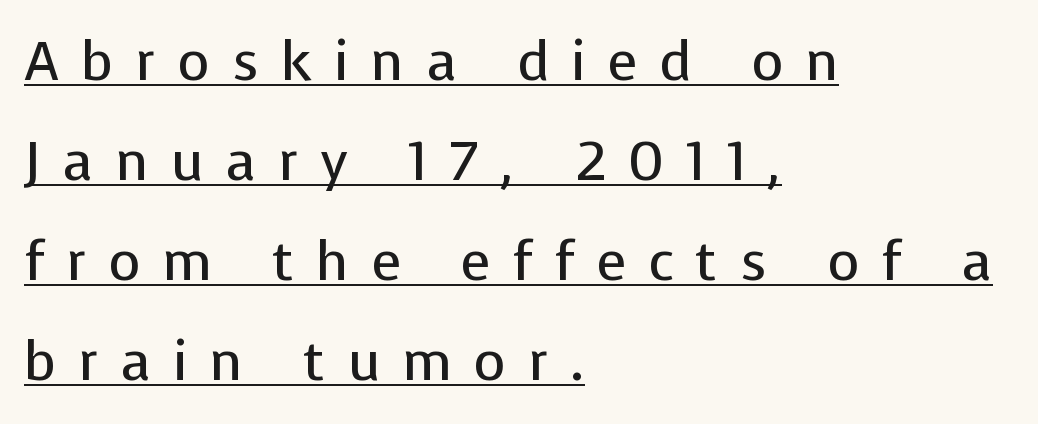
Q: Is the text bold? A: No.
Q: Is the text italic (slanted)? A: No, it is upright.
Q: Is the typeface a serif or a sans-serif typeface? A: Sans-serif.
Q: Is the text underlined? A: Yes.
Q: How is the paragraph aligned? A: Left-aligned.
Q: Is the spacing between letters normal or unusually wide? A: Unusually wide.
Q: Width (condensed, normal, or wide)? A: Normal.
Q: Stroke contrast? A: Low.
Q: x-height? A: Medium.
Q: Monospaced? A: No.
